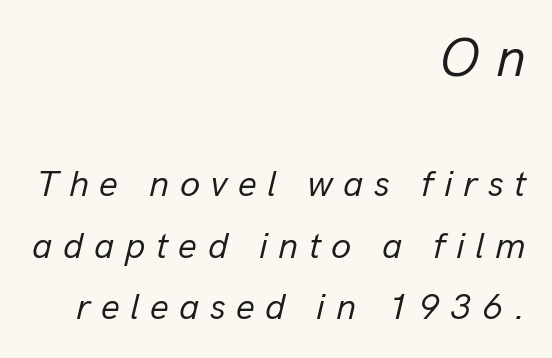
The letters advance in unequal steps, a hallmark of proportional type. The zone under the glyphs is completely vacant. Vertical stems look standard width or narrower in stroke. Does the copy run flush right? Yes — the right margin is perfectly even.
